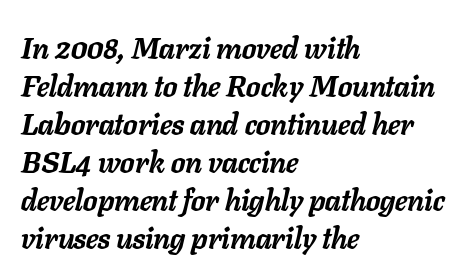
Q: Is the text bold? A: Yes.
Q: Is the text italic (slanted)? A: Yes, it leans right by about 11 degrees.
Q: Is the text underlined? A: No.
Q: How is the paragraph aligned? A: Left-aligned.
Q: Is the spacing between letters normal or unusually wide? A: Normal.
Q: Is the spacing between lines tight, normal or loose? A: Normal.
Q: Width (condensed, normal, or wide)? A: Normal.
Q: Stroke contrast? A: Low.
Q: x-height? A: Medium.
Q: Monospaced? A: No.
